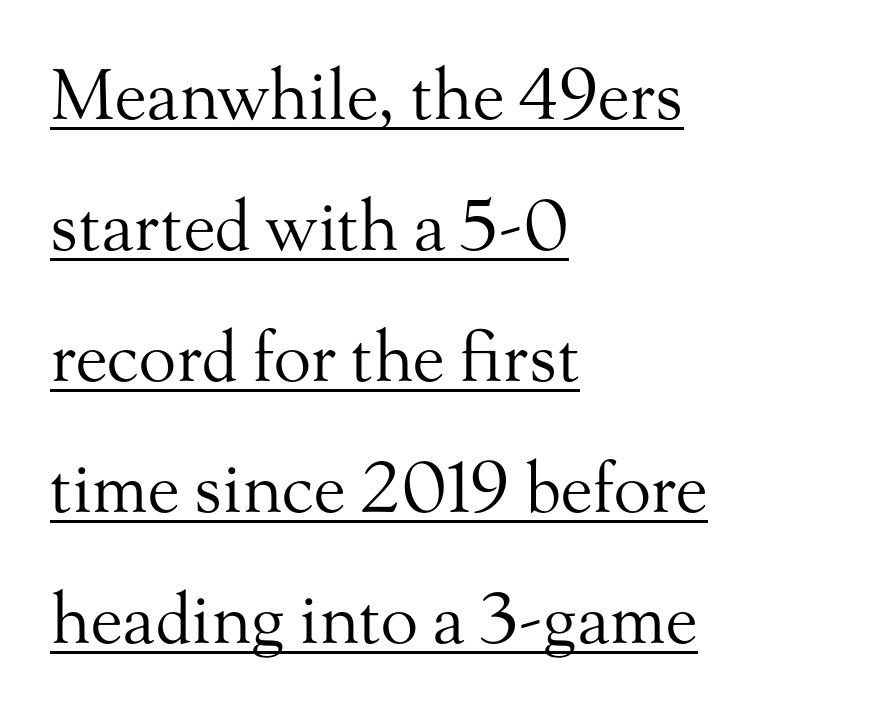
The image shows 69 px regular-weight serif type, upright; set left-aligned, loose line spacing (1.9x), normal letter spacing, underlined; medium stroke contrast and a small x-height.
